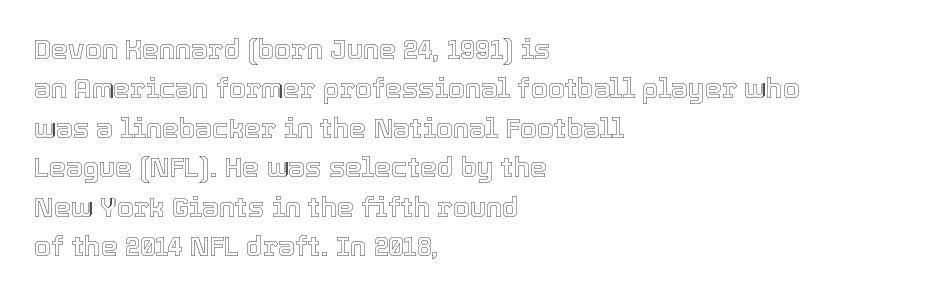
The image shows 27 px text type, upright; set left-aligned, normal line spacing (1.46x), normal letter spacing, not underlined.
